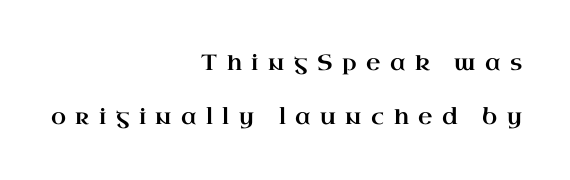
Casual observation: everything's shoved over to the right. This sample uses expanded letter spacing, leaving extra air between glyphs. Unmarked baselines from the first word to the last. Vertically, the passage feels expansive, rows floating well apart. The letters stand upright; this is a roman face.
